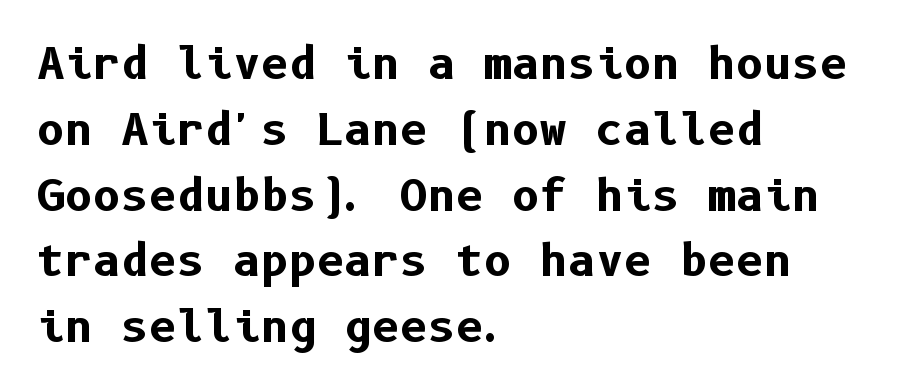
The image shows 43 px bold sans-serif type, upright; set left-aligned, normal line spacing (1.53x), normal letter spacing, not underlined; low stroke contrast and a medium x-height.
